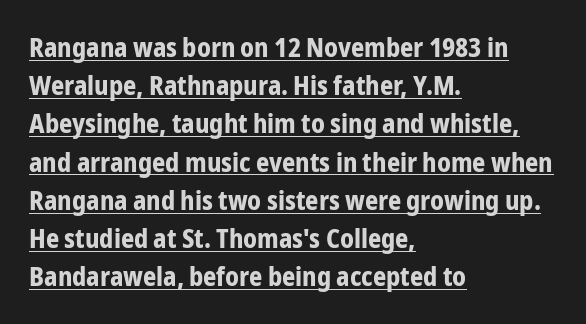
Q: Is the text bold? A: Yes.
Q: Is the text italic (slanted)? A: No, it is upright.
Q: Is the text underlined? A: Yes.
Q: How is the paragraph aligned? A: Left-aligned.
Q: Is the spacing between letters normal or unusually wide? A: Normal.
Q: Is the spacing between lines tight, normal or loose? A: Normal.
